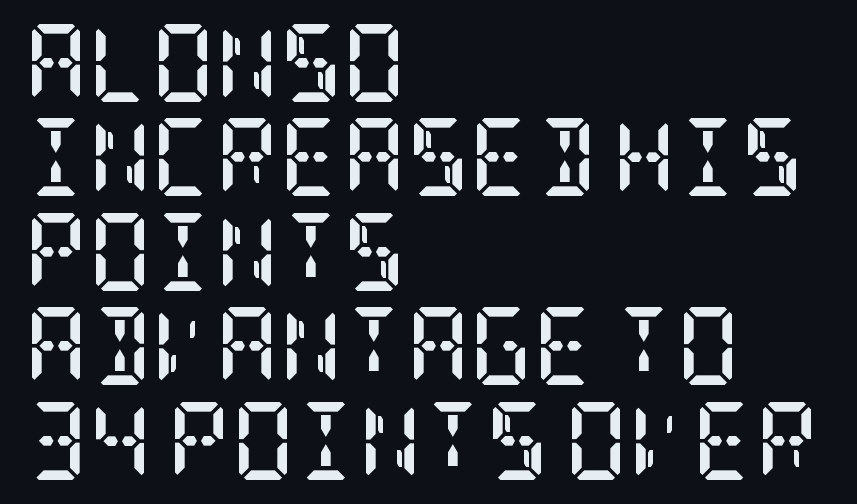
Q: Is the text bold? A: Yes.
Q: Is the text italic (slanted)? A: No, it is upright.
Q: Is the typeface a serif or a sans-serif typeface? A: Serif.
Q: Is the text underlined? A: No.
Q: How is the paragraph aligned? A: Left-aligned.
Q: Is the spacing between letters normal or unusually wide? A: Normal.
Q: Width (condensed, normal, or wide)? A: Condensed.
Q: Stroke contrast? A: Low.
Q: x-height? A: Large.
